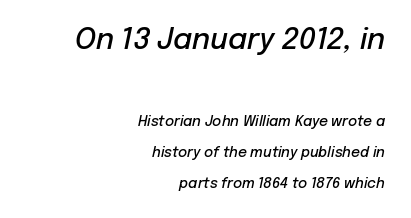
{"italic": "yes", "lean": "right", "slant_degrees": 12, "bold": "semi", "weight": "semibold", "width": "normal", "stroke_contrast": "low", "x_height": "medium", "monospaced": "no", "underline": "no", "align": "right", "line_spacing": "loose", "line_spacing_ratio": 2.22, "letter_spacing": "normal", "letter_spacing_em": 0.0, "larger_block": "first", "size_ratio": 2.07, "glyph_px": 29}
